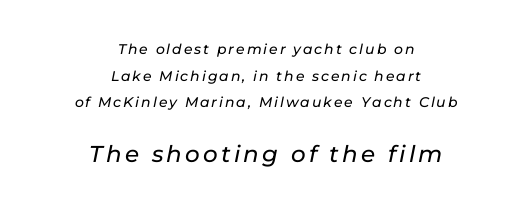
Q: Is the text italic (slanted)? A: Yes, it leans right by about 11 degrees.
Q: Is the text underlined? A: No.
Q: How is the paragraph aligned? A: Centered.
Q: Is the spacing between lines tight, normal or loose? A: Loose.
Q: Which block of text is set in a larger size, the first (top) or the second (bottom)? A: The second (bottom) one.
